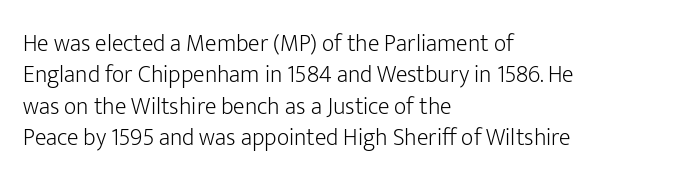
{"italic": "no", "bold": "no", "underline": "no", "align": "left", "line_spacing": "normal", "line_spacing_ratio": 1.31, "letter_spacing": "normal", "letter_spacing_em": 0.0, "glyph_px": 24}
